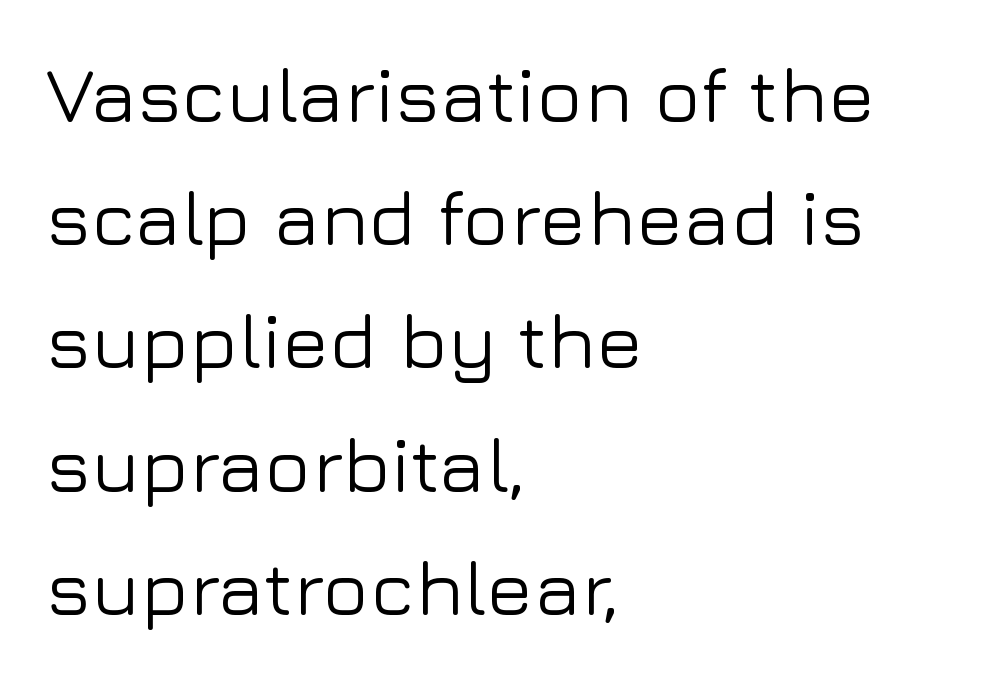
Q: Is the text italic (slanted)? A: No, it is upright.
Q: Is the typeface a serif or a sans-serif typeface? A: Sans-serif.
Q: Is the text underlined? A: No.
Q: How is the paragraph aligned? A: Left-aligned.
Q: Is the spacing between letters normal or unusually wide? A: Normal.
Q: Is the spacing between lines tight, normal or loose? A: Normal.
Q: Width (condensed, normal, or wide)? A: Normal.
Q: Stroke contrast? A: Low.
Q: x-height? A: Medium.
Q: Monospaced? A: No.
